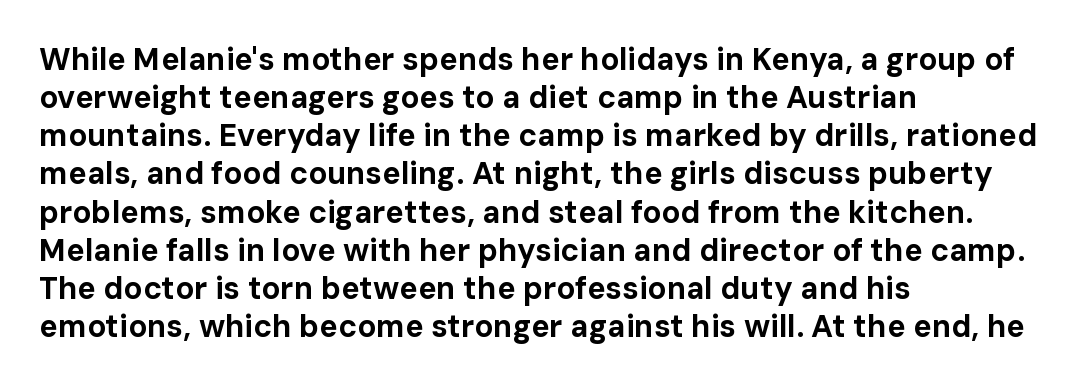
{"serif": "no", "italic": "no", "bold": "yes", "weight": "bold", "width": "normal", "stroke_contrast": "low", "x_height": "medium", "monospaced": "no", "underline": "no", "align": "left", "line_spacing_ratio": 1.23, "letter_spacing": "normal", "letter_spacing_em": 0.0, "glyph_px": 31}
